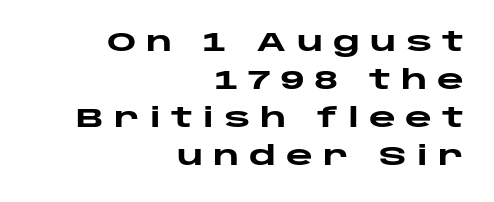
Q: Is the text bold? A: Yes.
Q: Is the text italic (slanted)? A: No, it is upright.
Q: Is the text underlined? A: No.
Q: How is the paragraph aligned? A: Right-aligned.
Q: Is the spacing between letters normal or unusually wide? A: Unusually wide.
Q: Is the spacing between lines tight, normal or loose? A: Normal.
